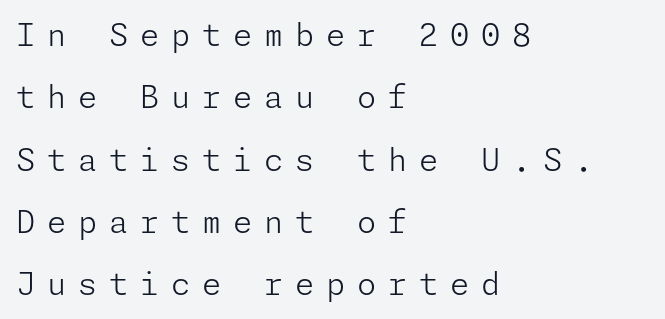
Q: Is the text bold? A: No.
Q: Is the text italic (slanted)? A: No, it is upright.
Q: Is the typeface a serif or a sans-serif typeface? A: Sans-serif.
Q: Is the text underlined? A: No.
Q: How is the paragraph aligned? A: Left-aligned.
Q: Is the spacing between letters normal or unusually wide? A: Unusually wide.
Q: Is the spacing between lines tight, normal or loose? A: Loose.
Q: Width (condensed, normal, or wide)? A: Normal.
Q: Stroke contrast? A: Low.
Q: x-height? A: Medium.
